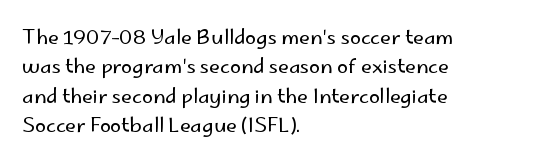
Look at the tracking — it's just the regular setting, nothing added. This sample keeps an unexceptional amount of space between lines. A typesetter would mark this as roman, not italic. Each row of text sits above clean, open space. Ink coverage per letter is moderate at most. This rendering uses left alignment, leaving the right contour irregular.
